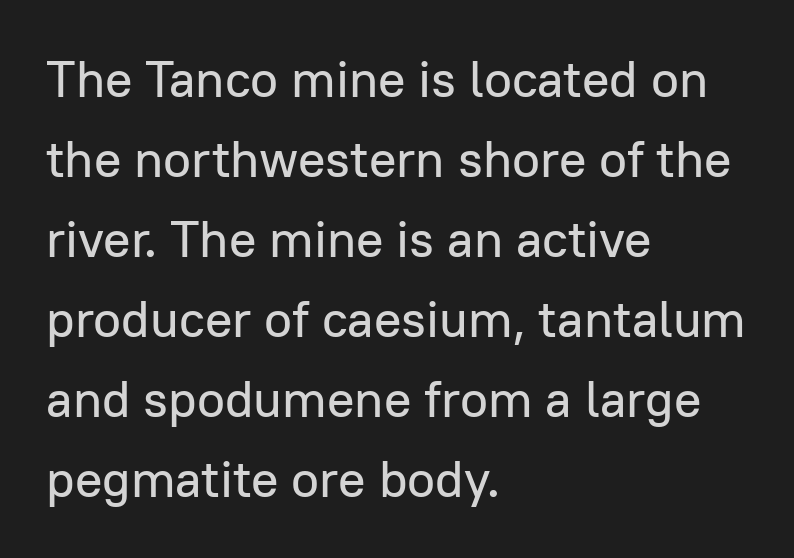
Q: Is the text italic (slanted)? A: No, it is upright.
Q: Is the typeface a serif or a sans-serif typeface? A: Sans-serif.
Q: Is the text underlined? A: No.
Q: How is the paragraph aligned? A: Left-aligned.
Q: Is the spacing between letters normal or unusually wide? A: Normal.
Q: Is the spacing between lines tight, normal or loose? A: Normal.
Q: Width (condensed, normal, or wide)? A: Normal.
Q: Stroke contrast? A: Low.
Q: x-height? A: Medium.
Q: Monospaced? A: No.
